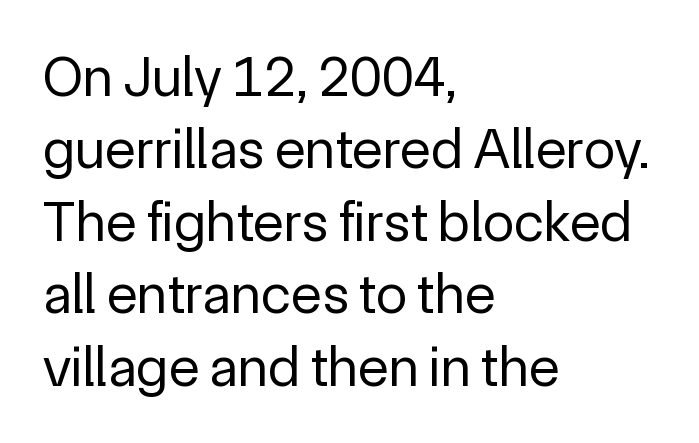
{"serif": "no", "italic": "no", "bold": "no", "weight": "regular", "width": "normal", "x_height": "medium", "monospaced": "no", "underline": "no", "align": "left", "line_spacing": "normal", "line_spacing_ratio": 1.27, "letter_spacing": "normal", "letter_spacing_em": 0.0, "glyph_px": 57}
